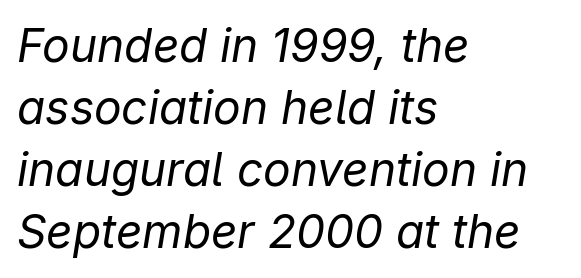
{"italic": "yes", "lean": "right", "slant_degrees": 9, "bold": "no", "weight": "regular", "width": "normal", "stroke_contrast": "low", "x_height": "medium", "monospaced": "no", "underline": "no", "align": "left", "line_spacing": "normal", "line_spacing_ratio": 1.35, "letter_spacing": "normal", "letter_spacing_em": 0.0, "glyph_px": 46}
